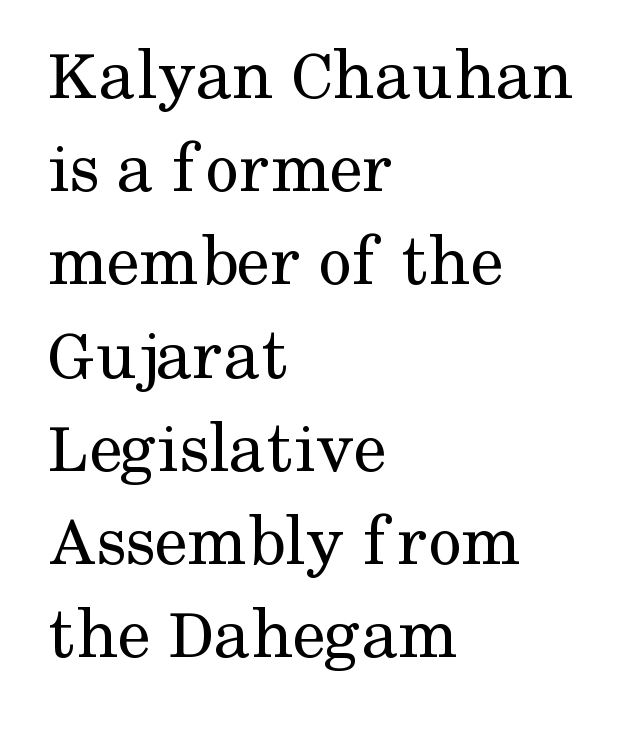
The image shows 74 px regular-weight serif type, upright; set left-aligned, normal line spacing (1.26x), normal letter spacing, not underlined; medium stroke contrast and a medium x-height.
